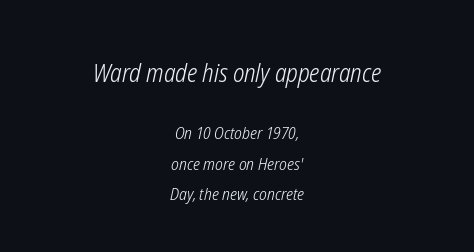
The image shows 25 px text type, italic (leaning right); set centered, line spacing 1.8x, normal letter spacing, not underlined; the first (top) block is 1.47x larger.
